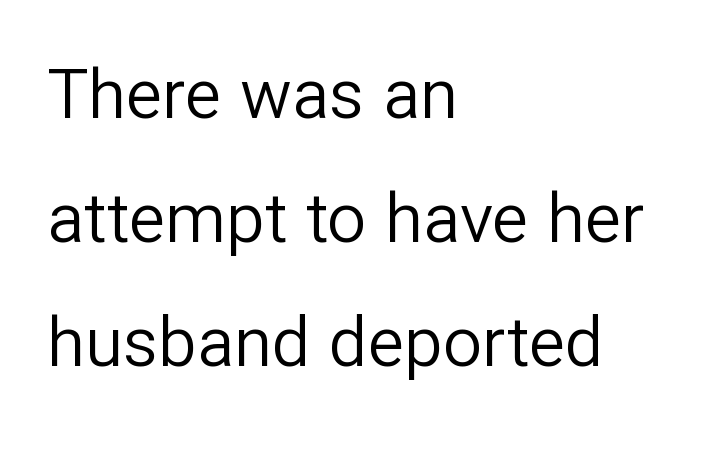
The image shows 69 px regular-weight sans-serif type, upright; set left-aligned, line spacing 1.8x, normal letter spacing, not underlined; low stroke contrast and a medium x-height.
